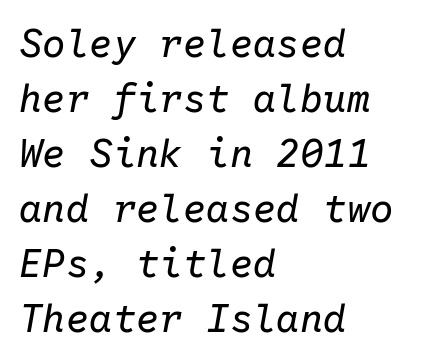
The image shows 39 px regular-weight type, italic (leaning right), monospaced; set left-aligned, normal line spacing (1.41x), normal letter spacing, not underlined; low stroke contrast and a medium x-height.
